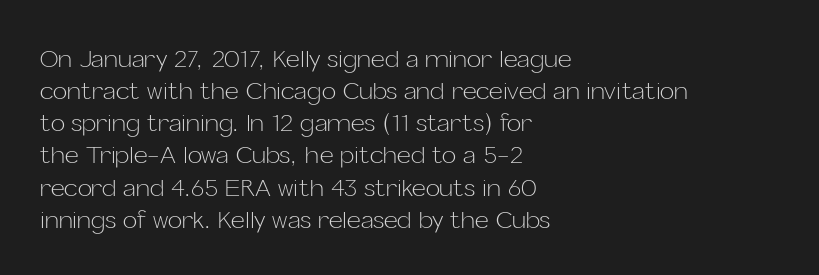
Q: Is the text bold? A: No.
Q: Is the text italic (slanted)? A: No, it is upright.
Q: Is the text underlined? A: No.
Q: How is the paragraph aligned? A: Left-aligned.
Q: Is the spacing between letters normal or unusually wide? A: Normal.
Q: Is the spacing between lines tight, normal or loose? A: Normal.
